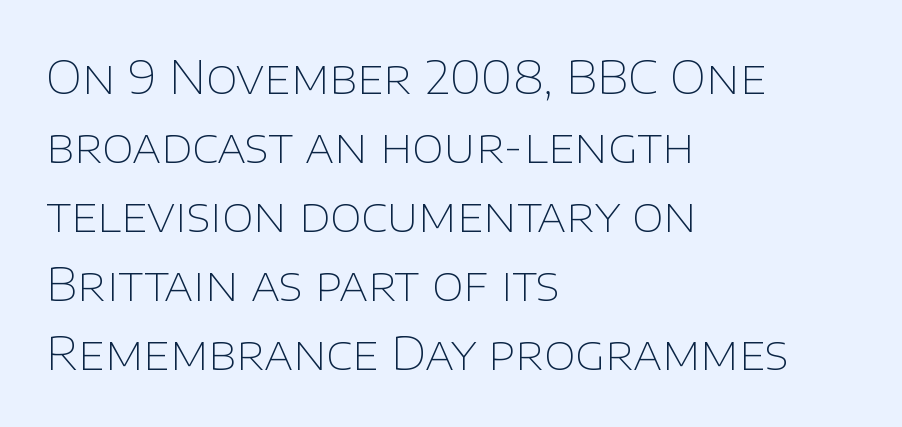
In CSS terms this would be text-align: left. Varying glyph widths throughout — classic text-font behaviour. Nothing sits at the stroke ends, so this counts as sans-serif. Has an underline been added? It has not.
